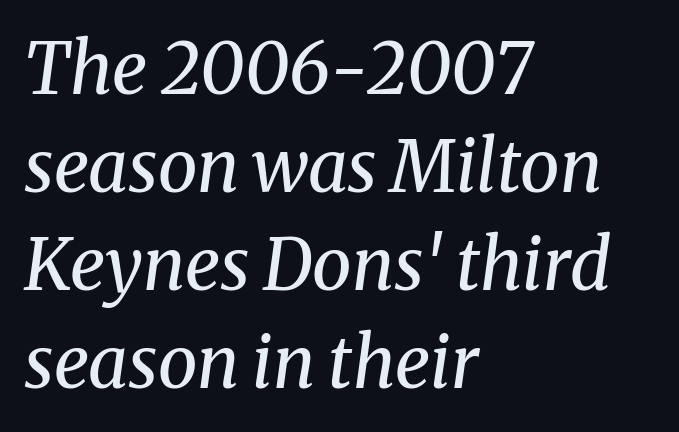
The image shows 71 px regular-weight serif type, italic (leaning right); set left-aligned, normal line spacing (1.38x), normal letter spacing, not underlined; medium stroke contrast and a medium x-height.
